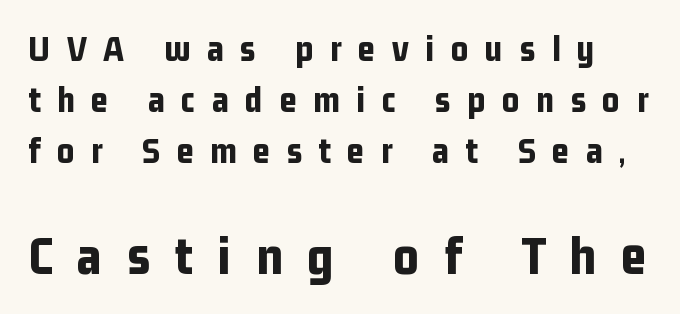
{"serif": "no", "italic": "no", "bold": "yes", "weight": "bold", "width": "condensed", "stroke_contrast": "low", "x_height": "medium", "monospaced": "no", "underline": "no", "line_spacing": "normal", "line_spacing_ratio": 1.38, "letter_spacing": "wide", "letter_spacing_em": 0.45, "larger_block": "second", "size_ratio": 1.49, "glyph_px": 55}
